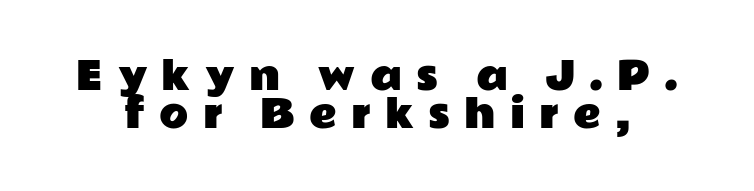
The image shows 38 px wide sans-serif type, upright; set tight line spacing (1.0x), unusually wide letter spacing (+0.37 em), not underlined; low stroke contrast and a medium x-height.
